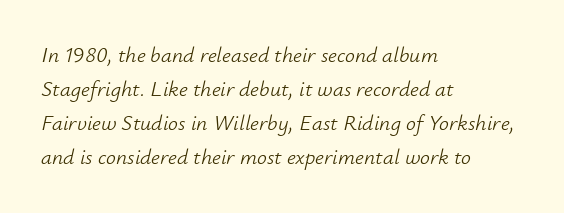
{"italic": "yes", "lean": "right", "slant_degrees": 12, "bold": "no", "underline": "no", "align": "left", "line_spacing": "normal", "line_spacing_ratio": 1.55, "letter_spacing": "normal", "letter_spacing_em": 0.0, "glyph_px": 22}
